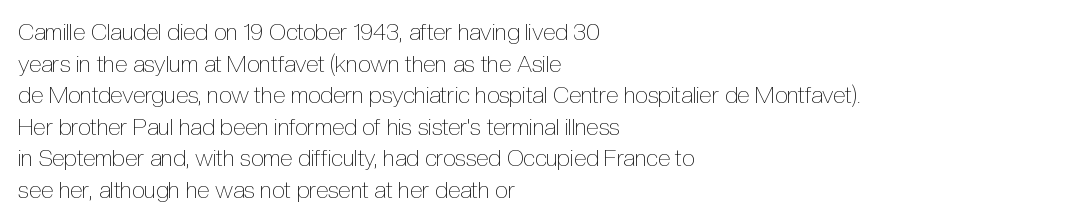
{"italic": "no", "bold": "no", "underline": "no", "align": "left", "line_spacing": "normal", "line_spacing_ratio": 1.37, "letter_spacing": "normal", "letter_spacing_em": 0.0, "glyph_px": 23}
